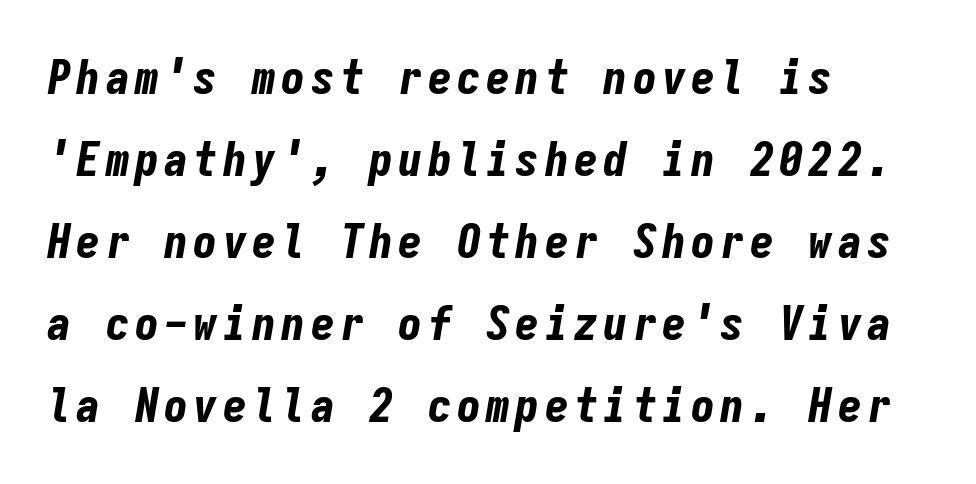
Observe the lean: these are italic letterforms. Leftover space on each line is placed entirely after the last word. Unmarked baselines from the first word to the last. How heavy is the stroke? Heavy — this is a bold.
